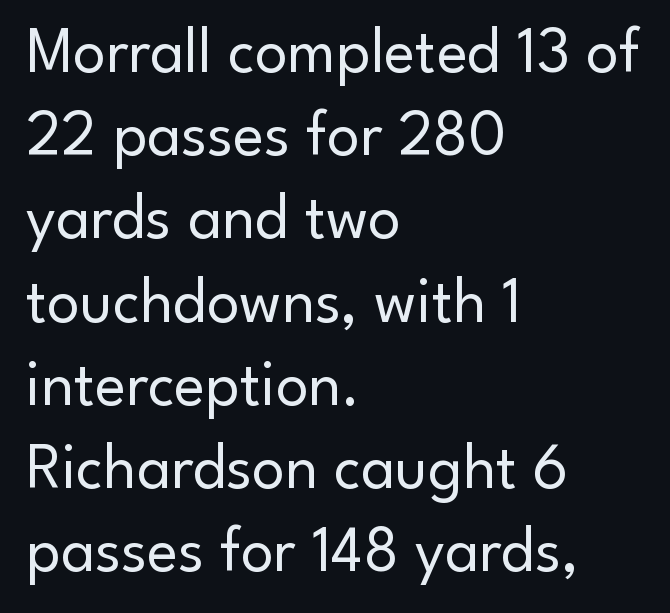
{"serif": "no", "italic": "no", "bold": "no", "weight": "regular", "width": "normal", "stroke_contrast": "low", "x_height": "small", "monospaced": "no", "underline": "no", "align": "left", "line_spacing": "normal", "line_spacing_ratio": 1.28, "letter_spacing": "normal", "letter_spacing_em": 0.0, "glyph_px": 65}
